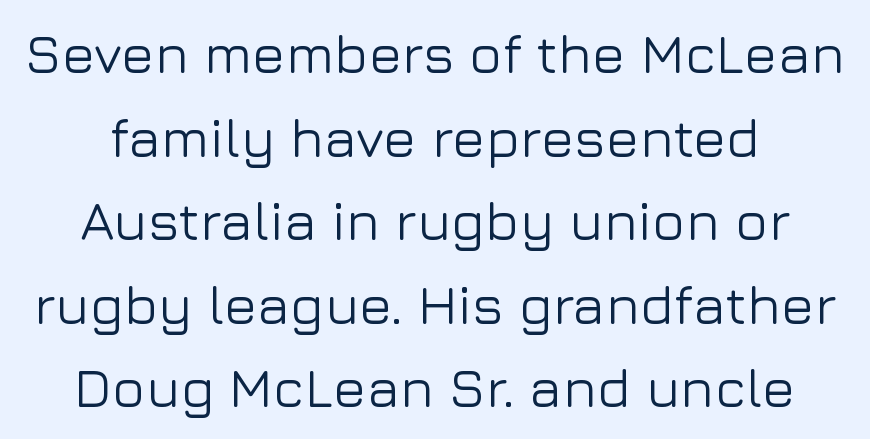
Nope, not italic — everything's standing straight. Normally led — the rows are evenly, conventionally spaced. Check under the words: just untouched page. Standard letterfit; no display-style spreading of the glyphs.
